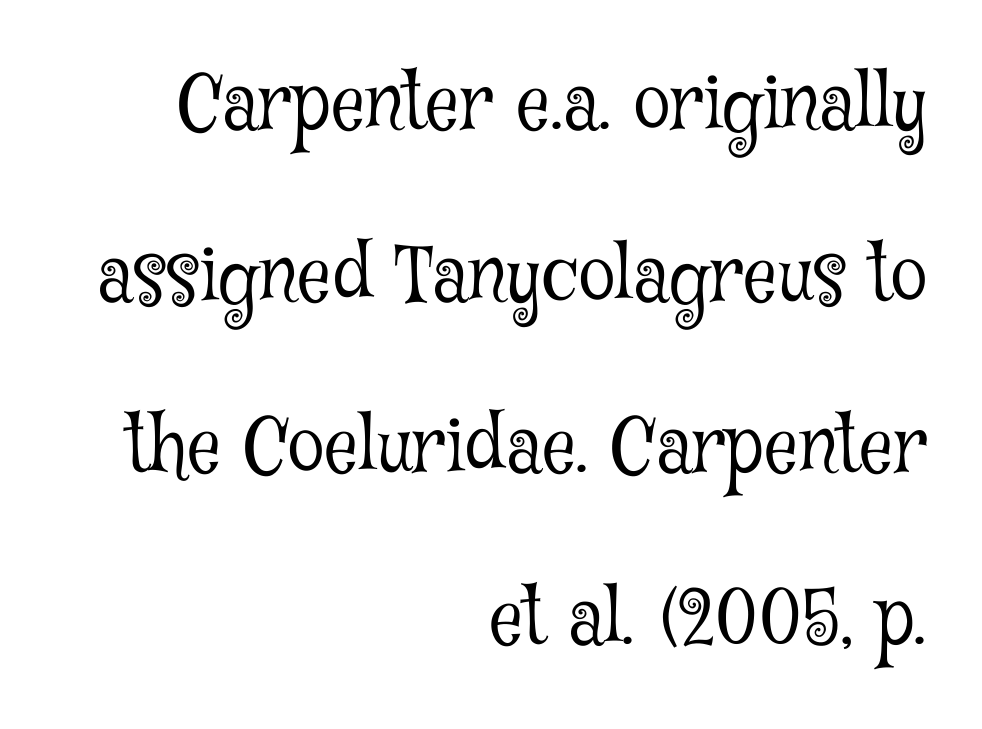
The image shows 75 px light, condensed serif type, upright; set right-aligned, loose line spacing (2.29x), normal letter spacing, not underlined; low stroke contrast and a medium x-height.
